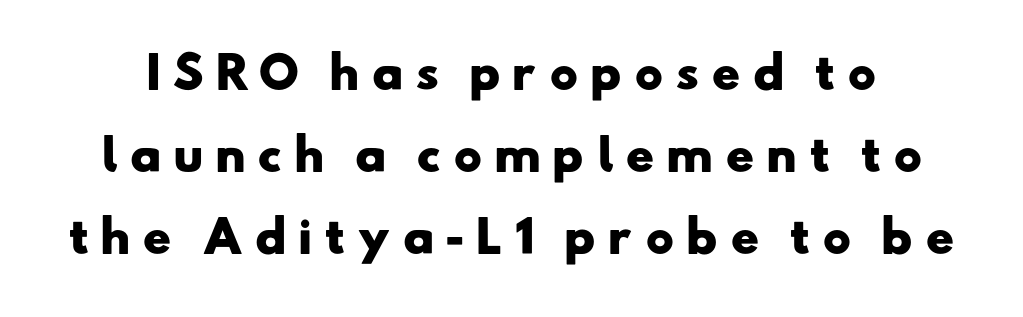
{"serif": "no", "bold": "yes", "weight": "heavy", "width": "wide", "stroke_contrast": "low", "x_height": "small", "monospaced": "no", "underline": "no", "line_spacing": "loose", "line_spacing_ratio": 1.91, "letter_spacing": "wide", "letter_spacing_em": 0.26, "glyph_px": 43}
